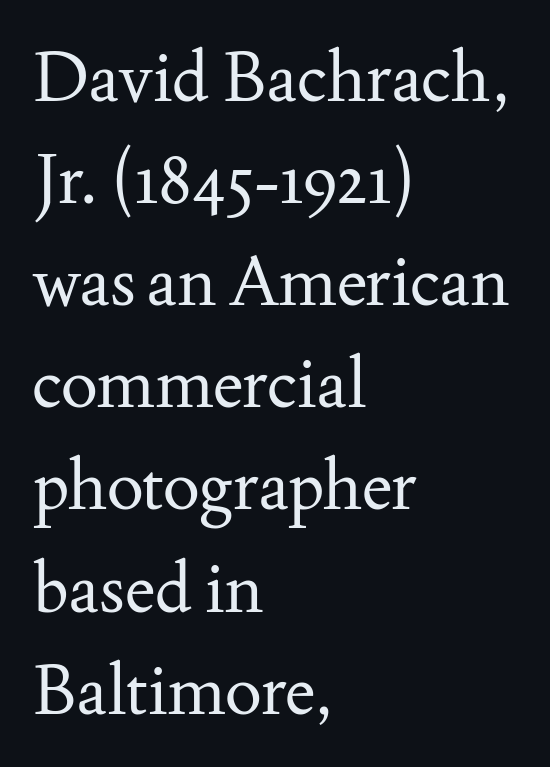
Q: Is the text bold? A: No.
Q: Is the text italic (slanted)? A: No, it is upright.
Q: Is the typeface a serif or a sans-serif typeface? A: Serif.
Q: Is the text underlined? A: No.
Q: How is the paragraph aligned? A: Left-aligned.
Q: Is the spacing between letters normal or unusually wide? A: Normal.
Q: Is the spacing between lines tight, normal or loose? A: Normal.
Q: Width (condensed, normal, or wide)? A: Normal.
Q: Stroke contrast? A: Medium.
Q: x-height? A: Small.
Q: Monospaced? A: No.
